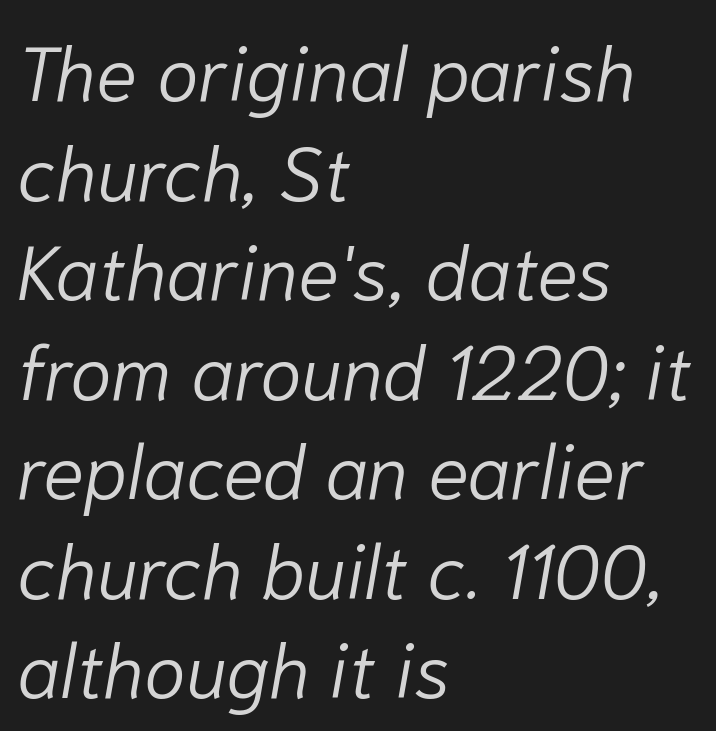
Q: Is the text bold? A: No.
Q: Is the text italic (slanted)? A: Yes, it leans right by about 10 degrees.
Q: Is the text underlined? A: No.
Q: How is the paragraph aligned? A: Left-aligned.
Q: Is the spacing between letters normal or unusually wide? A: Normal.
Q: Is the spacing between lines tight, normal or loose? A: Normal.
Q: Width (condensed, normal, or wide)? A: Normal.
Q: Stroke contrast? A: Low.
Q: x-height? A: Medium.
Q: Monospaced? A: No.
